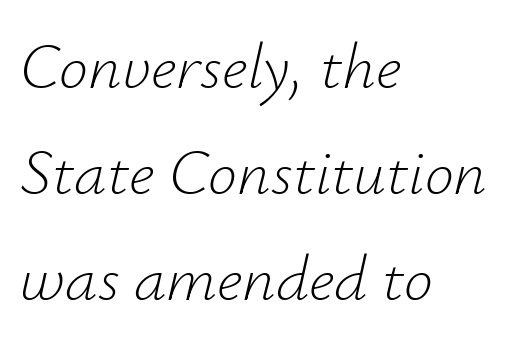
Q: Is the text bold? A: No.
Q: Is the text italic (slanted)? A: Yes, it leans right by about 12 degrees.
Q: Is the text underlined? A: No.
Q: How is the paragraph aligned? A: Left-aligned.
Q: Is the spacing between letters normal or unusually wide? A: Normal.
Q: Is the spacing between lines tight, normal or loose? A: Normal.
Q: Width (condensed, normal, or wide)? A: Normal.
Q: Stroke contrast? A: Low.
Q: x-height? A: Small.
Q: Monospaced? A: No.
